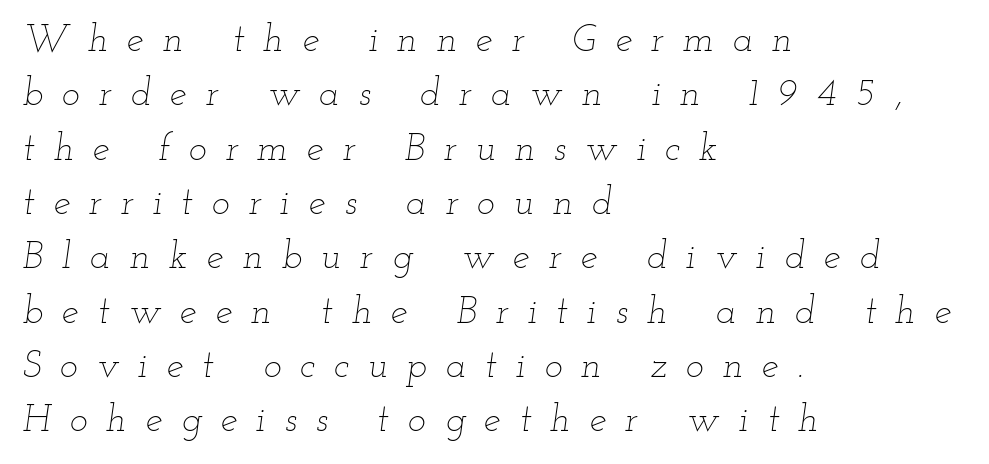
Beneath every word, the page is bare. How are the letters spaced? Widely, with obvious added tracking. Would a proofreader flag this as italicized? Yes. The rendering uses natural spacing where letterforms have individual widths. Is the stroke heavy? The answer is a plain regular-or-lighter.
